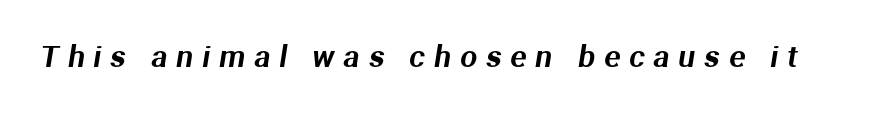
The image shows 30 px sans-serif type; set unusually wide letter spacing (+0.3 em), not underlined; medium stroke contrast and a medium x-height.
